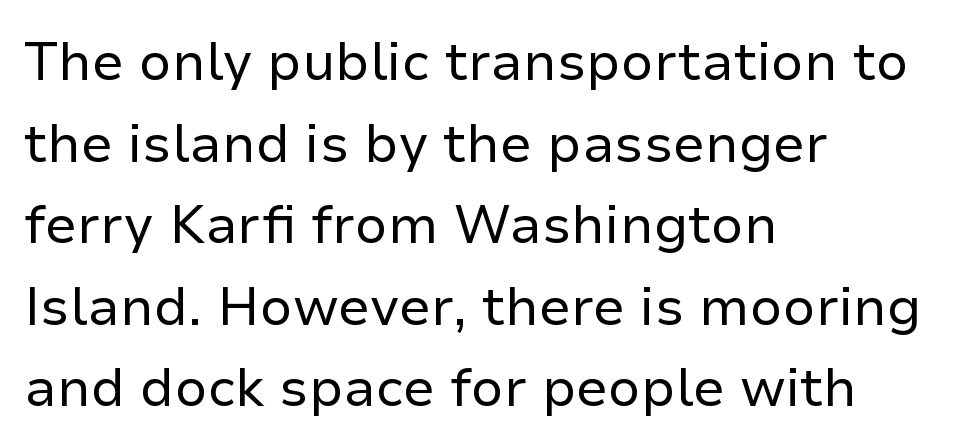
Only glyphs here, with clear space below each row. Type style note: lacks serifs. Where is the straight margin? On the left. Is this a fixed-width face? No — the glyphs have proportional, varying widths.
